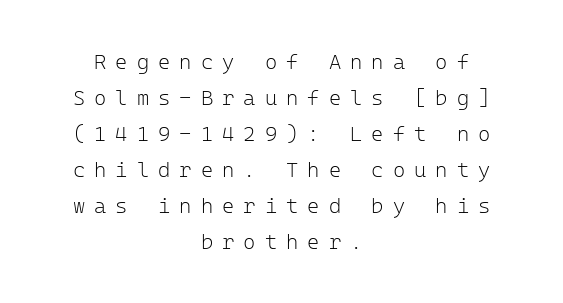
{"italic": "no", "bold": "no", "underline": "no", "align": "center", "line_spacing_ratio": 1.71, "letter_spacing": "wide", "letter_spacing_em": 0.43, "glyph_px": 21}
